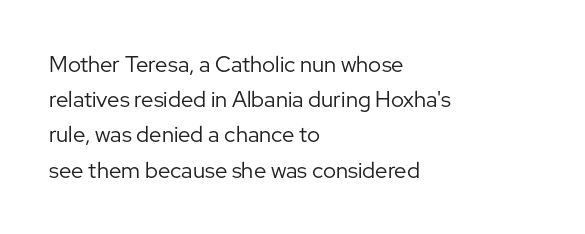
A quiet, ordinary-to-light weight characterises the typeface. Default kerning and tracking; the words read as compact shapes. These lines stack with their left ends in a neat column. The leading is moderate, giving the passage an even texture.
